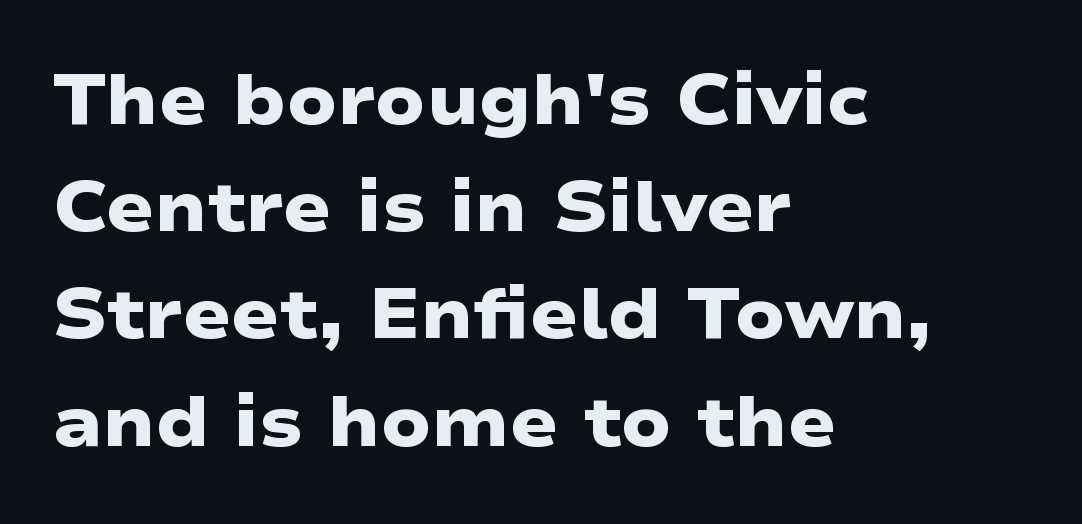
{"serif": "no", "bold": "yes", "weight": "heavy", "width": "wide", "stroke_contrast": "low", "x_height": "medium", "monospaced": "no", "underline": "no", "align": "left", "line_spacing": "normal", "line_spacing_ratio": 1.51, "letter_spacing": "normal", "letter_spacing_em": 0.0, "glyph_px": 71}
